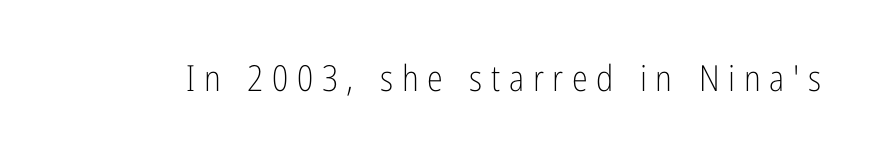
The image shows 36 px light, condensed sans-serif type, upright; set unusually wide letter spacing (+0.24 em), not underlined; low stroke contrast and a medium x-height.
